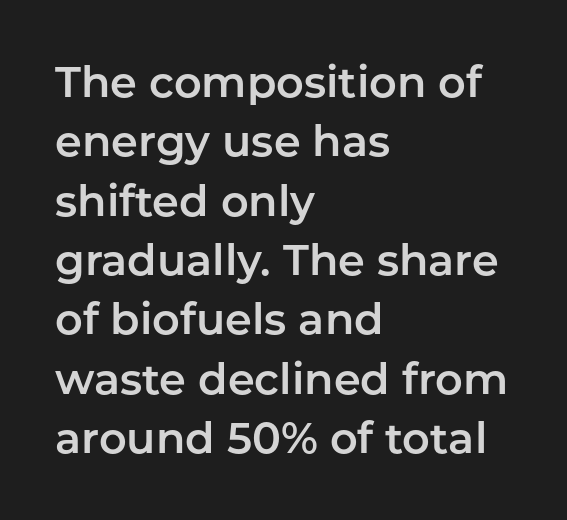
Q: Is the text italic (slanted)? A: No, it is upright.
Q: Is the typeface a serif or a sans-serif typeface? A: Sans-serif.
Q: Is the text underlined? A: No.
Q: How is the paragraph aligned? A: Left-aligned.
Q: Is the spacing between letters normal or unusually wide? A: Normal.
Q: Is the spacing between lines tight, normal or loose? A: Normal.
Q: Width (condensed, normal, or wide)? A: Normal.
Q: Stroke contrast? A: Low.
Q: x-height? A: Medium.
Q: Monospaced? A: No.
